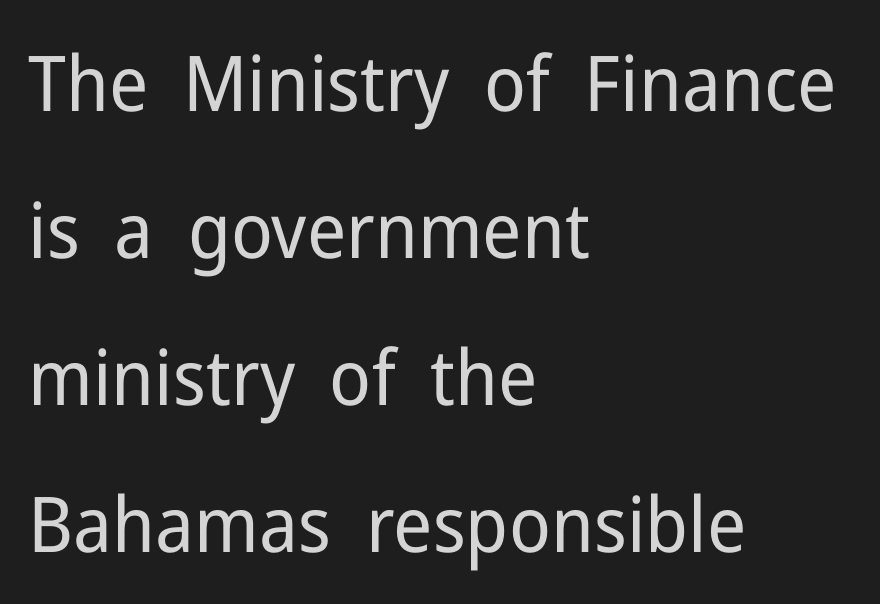
Q: Is the text bold? A: No.
Q: Is the text italic (slanted)? A: No, it is upright.
Q: Is the typeface a serif or a sans-serif typeface? A: Sans-serif.
Q: Is the text underlined? A: No.
Q: How is the paragraph aligned? A: Left-aligned.
Q: Is the spacing between letters normal or unusually wide? A: Normal.
Q: Is the spacing between lines tight, normal or loose? A: Loose.
Q: Width (condensed, normal, or wide)? A: Normal.
Q: Stroke contrast? A: Low.
Q: x-height? A: Medium.
Q: Monospaced? A: No.
